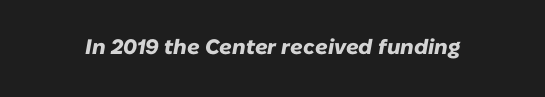
{"italic": "yes", "lean": "right", "slant_degrees": 10, "bold": "yes", "underline": "no", "letter_spacing": "normal", "letter_spacing_em": 0.0, "glyph_px": 21}
